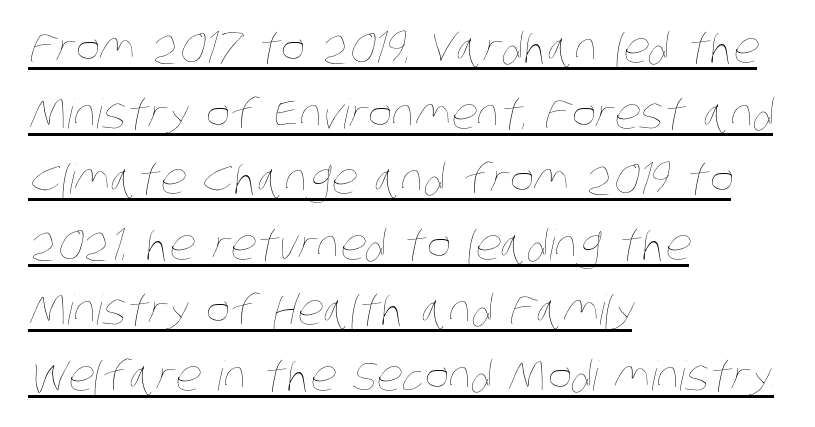
Q: Is the text bold? A: No.
Q: Is the text underlined? A: Yes.
Q: How is the paragraph aligned? A: Left-aligned.
Q: Is the spacing between letters normal or unusually wide? A: Normal.
Q: Is the spacing between lines tight, normal or loose? A: Normal.
Q: Width (condensed, normal, or wide)? A: Condensed.
Q: Stroke contrast? A: Low.
Q: x-height? A: Large.
Q: Monospaced? A: No.
